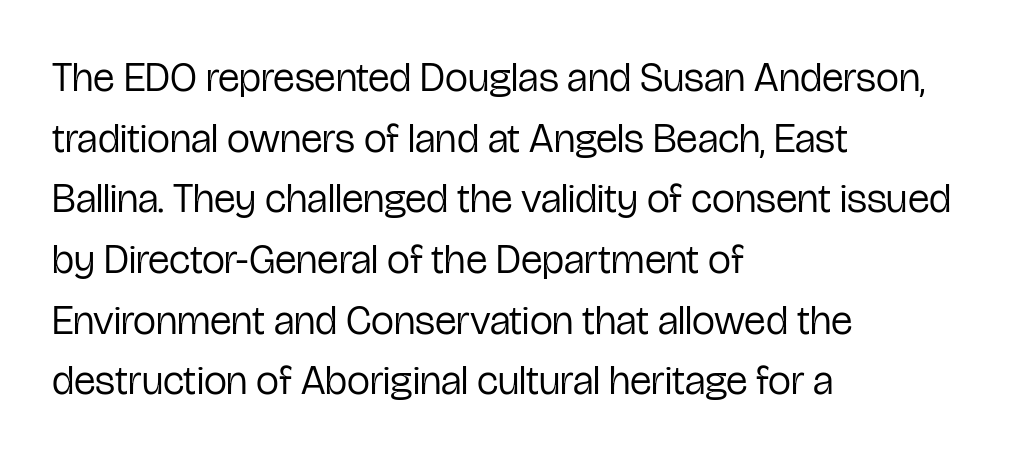
{"serif": "no", "italic": "no", "bold": "no", "weight": "regular", "width": "condensed", "stroke_contrast": "low", "x_height": "medium", "monospaced": "no", "underline": "no", "align": "left", "line_spacing": "normal", "line_spacing_ratio": 1.48, "letter_spacing": "normal", "letter_spacing_em": 0.0, "glyph_px": 41}
